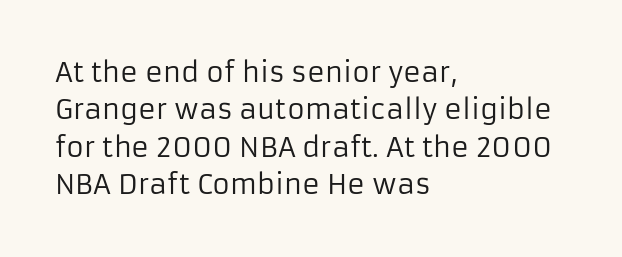
Interline gaps are of average width in this sample. Inter-character spacing is left at the font's built-in metrics. If you drew a line through each stem, it would be perfectly vertical. Words float on clear page, feet unadorned. Each line starts at the same left margin while the right side varies.
